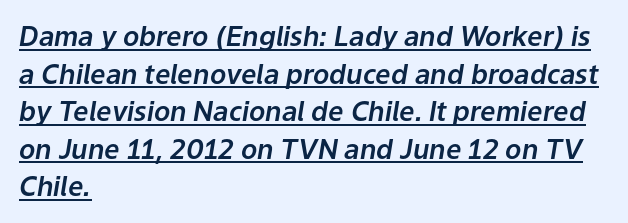
Q: Is the text italic (slanted)? A: Yes, it leans right by about 9 degrees.
Q: Is the text underlined? A: Yes.
Q: How is the paragraph aligned? A: Left-aligned.
Q: Is the spacing between letters normal or unusually wide? A: Normal.
Q: Is the spacing between lines tight, normal or loose? A: Normal.
